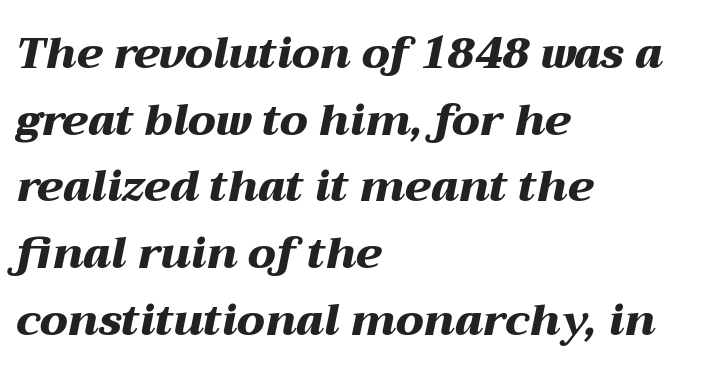
{"italic": "yes", "lean": "right", "slant_degrees": 12, "bold": "yes", "weight": "heavy", "width": "wide", "stroke_contrast": "medium", "x_height": "medium", "monospaced": "no", "underline": "no", "align": "left", "line_spacing": "normal", "line_spacing_ratio": 1.55, "letter_spacing": "normal", "letter_spacing_em": 0.0, "glyph_px": 43}
